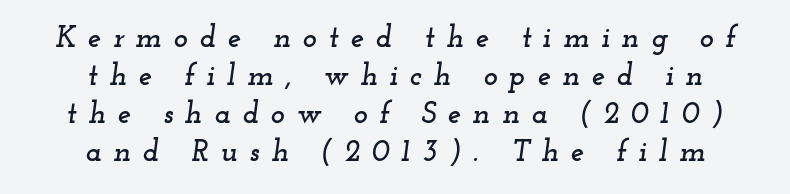
Q: Is the text italic (slanted)? A: Yes, it leans right by about 12 degrees.
Q: Is the typeface a serif or a sans-serif typeface? A: Serif.
Q: Is the text underlined? A: No.
Q: How is the paragraph aligned? A: Centered.
Q: Is the spacing between letters normal or unusually wide? A: Unusually wide.
Q: Is the spacing between lines tight, normal or loose? A: Normal.
Q: Width (condensed, normal, or wide)? A: Wide.
Q: Stroke contrast? A: Low.
Q: x-height? A: Small.
Q: Monospaced? A: No.
